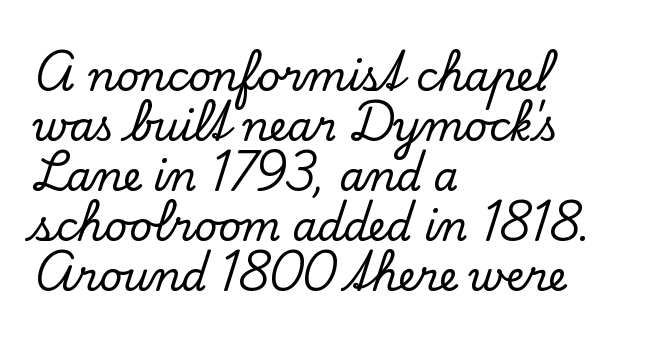
Each letter keeps its own natural width here, so spacing adapts to shape. The letters sit at their default tracking, neither squeezed nor spread. Notice how descenders clear the ascenders below comfortably — that's standard leading. Words float on clear page, feet unadorned.
